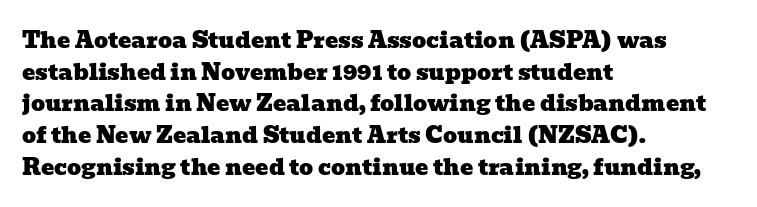
Typeset ragged right — the left edge is the straight one. In terms of letterspacing, this is plain default setting. Lines of text with bare space underneath. Horizontal bands of white between lines are of average thickness.
